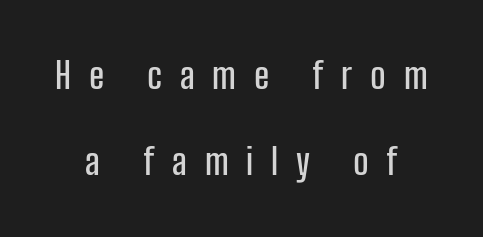
{"serif": "no", "italic": "no", "width": "condensed", "stroke_contrast": "low", "x_height": "medium", "monospaced": "no", "underline": "no", "line_spacing": "loose", "line_spacing_ratio": 2.4, "letter_spacing": "wide", "letter_spacing_em": 0.49, "glyph_px": 36}
